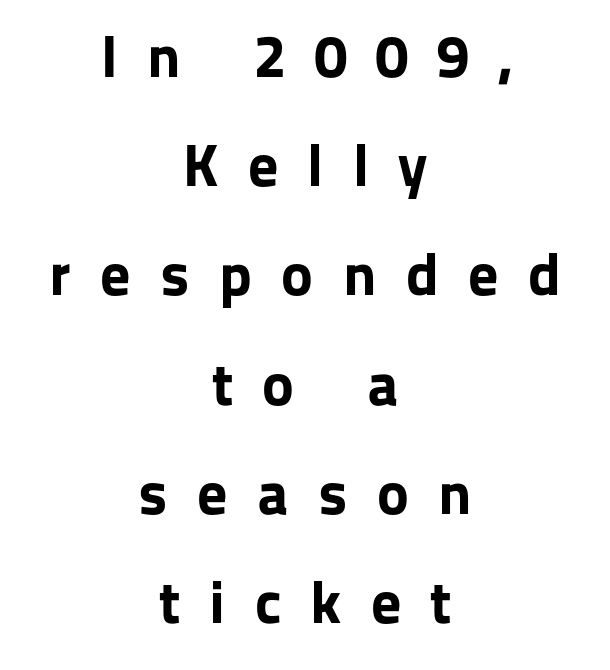
Rendered with straight, roman letterforms. The whitespace from short lines is split evenly between both sides. Is the type bold? Yes — the strokes are clearly thick and heavy. These lines have a slow, spaced-out rhythm from letter to letter. A typesetter would call this proportional, since set widths differ per character. A clean baseline with only descenders dipping below it.
